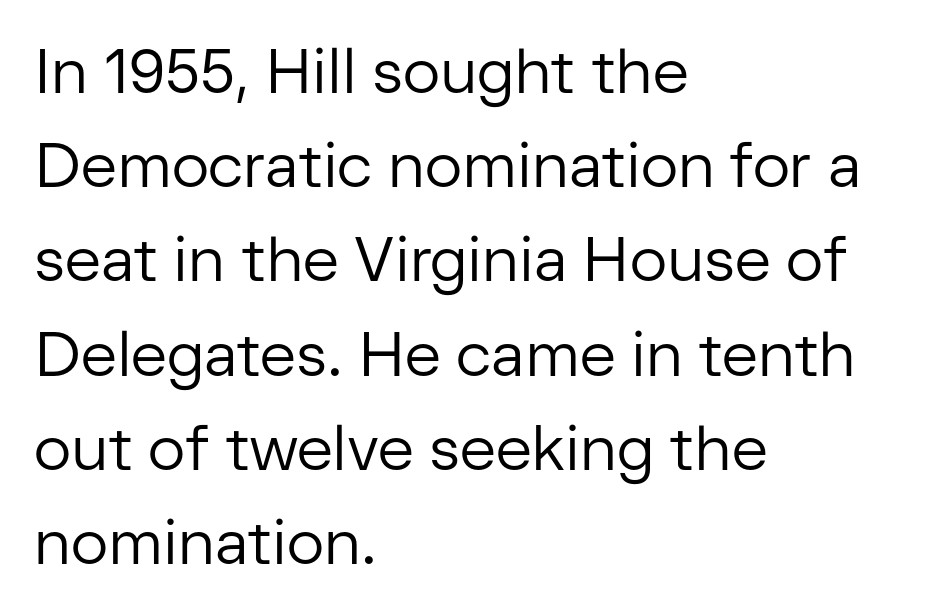
Q: Is the text bold? A: No.
Q: Is the text italic (slanted)? A: No, it is upright.
Q: Is the typeface a serif or a sans-serif typeface? A: Sans-serif.
Q: Is the text underlined? A: No.
Q: How is the paragraph aligned? A: Left-aligned.
Q: Is the spacing between letters normal or unusually wide? A: Normal.
Q: Is the spacing between lines tight, normal or loose? A: Normal.
Q: Width (condensed, normal, or wide)? A: Normal.
Q: Stroke contrast? A: Low.
Q: x-height? A: Medium.
Q: Monospaced? A: No.
